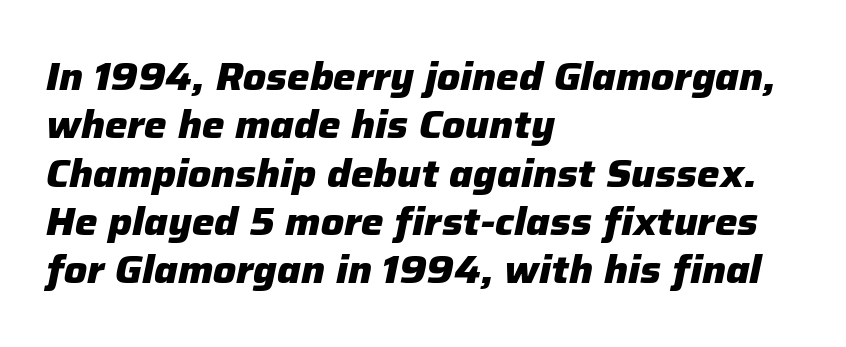
{"italic": "yes", "lean": "right", "slant_degrees": 12, "bold": "yes", "weight": "heavy", "width": "normal", "stroke_contrast": "low", "x_height": "medium", "monospaced": "no", "underline": "no", "align": "left", "line_spacing": "normal", "line_spacing_ratio": 1.27, "letter_spacing": "normal", "letter_spacing_em": 0.0, "glyph_px": 38}
